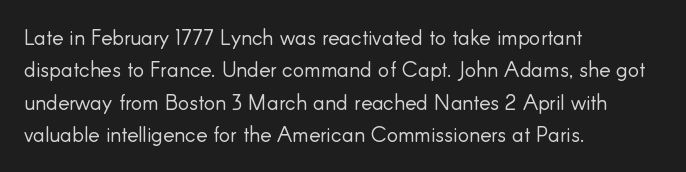
{"italic": "no", "bold": "no", "underline": "no", "align": "left", "line_spacing": "normal", "line_spacing_ratio": 1.54, "letter_spacing": "normal", "letter_spacing_em": 0.0, "glyph_px": 21}
